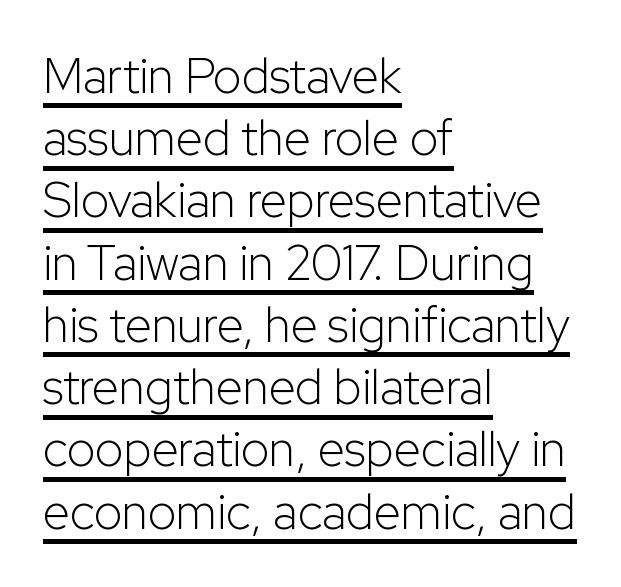
Caption: multi-line text, flush left, ragged right. When letters stand straight like this, we call the style roman or upright. What's the leading like? Ordinary, nothing unusual. Underlining? Definitely there. The cut favours lightness, reaching ordinary text weight at its darkest.
